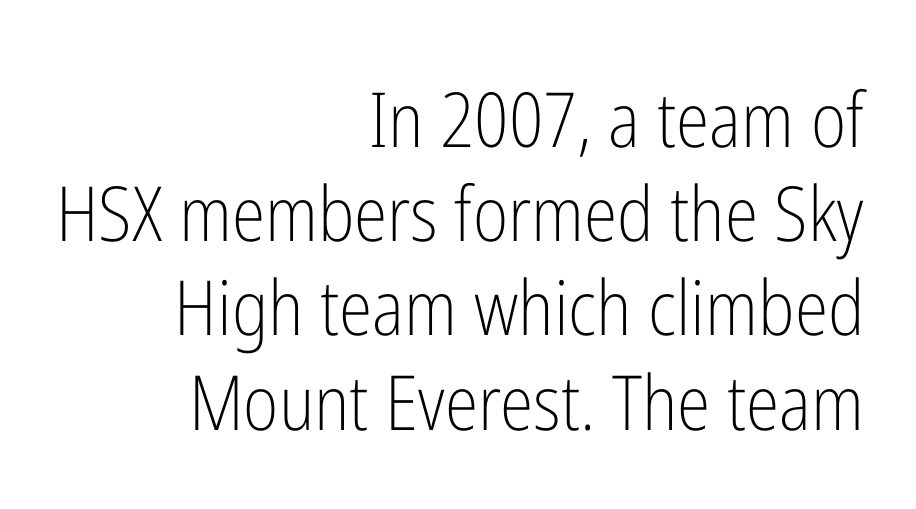
The image shows 76 px light, condensed sans-serif type, upright; set right-aligned, line spacing 1.24x, normal letter spacing, not underlined; low stroke contrast and a medium x-height.
